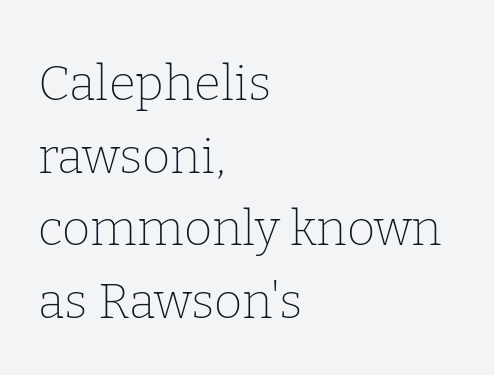
{"serif": "yes", "italic": "no", "bold": "no", "weight": "thin", "width": "normal", "stroke_contrast": "low", "x_height": "medium", "monospaced": "no", "underline": "no", "align": "left", "line_spacing": "normal", "line_spacing_ratio": 1.48, "letter_spacing": "normal", "letter_spacing_em": 0.0, "glyph_px": 49}
